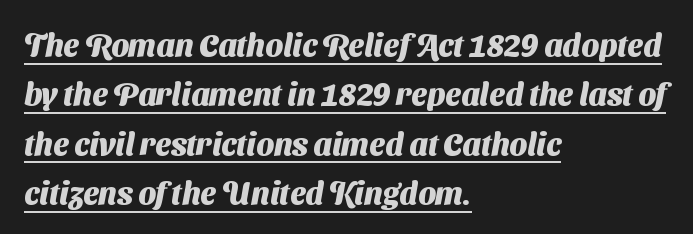
The font is running at its bold setting. Observe the ordinary spacing: letters are neighbours, not strangers. The string is rendered with underlining switched on. The rendering uses natural spacing where letterforms have individual widths. A sans-serif font was chosen for this passage.
